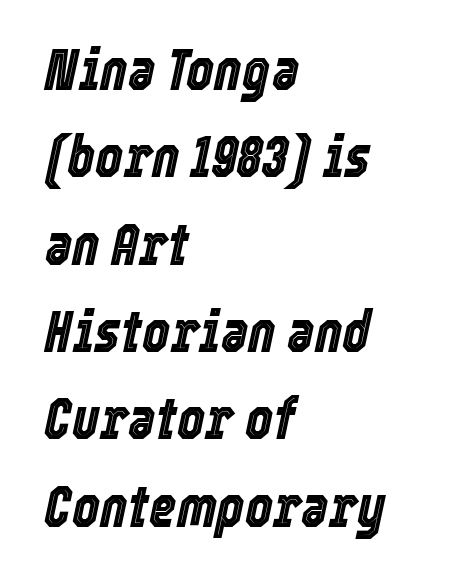
Q: Is the text italic (slanted)? A: Yes, it leans right by about 12 degrees.
Q: Is the text underlined? A: No.
Q: How is the paragraph aligned? A: Left-aligned.
Q: Is the spacing between letters normal or unusually wide? A: Normal.
Q: Is the spacing between lines tight, normal or loose? A: Normal.
Q: Width (condensed, normal, or wide)? A: Condensed.
Q: x-height? A: Medium.
Q: Monospaced? A: No.
